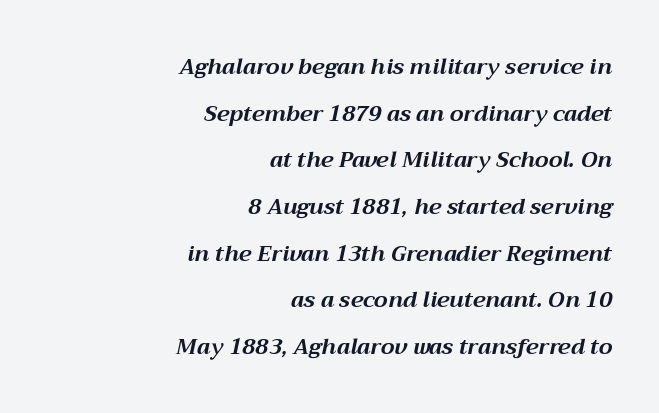
Q: Is the text bold? A: Yes.
Q: Is the text italic (slanted)? A: Yes, it leans right by about 12 degrees.
Q: Is the text underlined? A: No.
Q: How is the paragraph aligned? A: Right-aligned.
Q: Is the spacing between letters normal or unusually wide? A: Normal.
Q: Is the spacing between lines tight, normal or loose? A: Loose.
